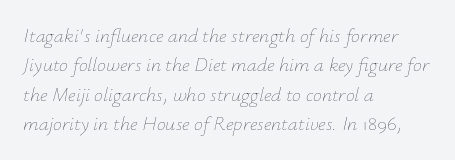
{"italic": "yes", "lean": "right", "slant_degrees": 12, "bold": "no", "underline": "no", "align": "left", "line_spacing": "normal", "line_spacing_ratio": 1.47, "letter_spacing": "normal", "letter_spacing_em": 0.0, "glyph_px": 20}
